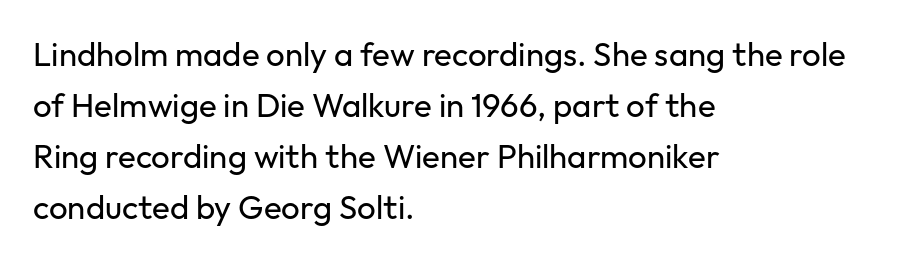
The lines sit at an ordinary, default distance from one another. The strip under each line holds only bare page. The type sits square on the baseline with zero lean. The typeface chosen for these lines omits serifs. The paragraph shown leans on its left margin. You could call the tracking neutral — neither tight nor loose.
